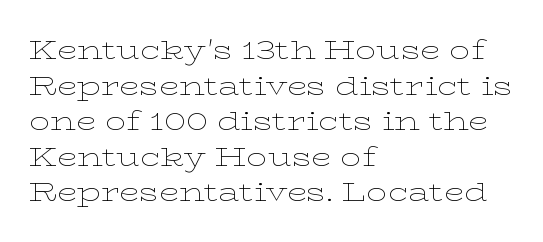
The line texture is even and compact thanks to regular tracking. Honestly, the row spacing looks completely unremarkable. Every row of glyphs begins at an identical x-position on the left. The letters stand straight up with perfectly vertical stems. Stroke thickness stays within the range of a standard reading face or lighter. Unmarked baselines from the first word to the last.
